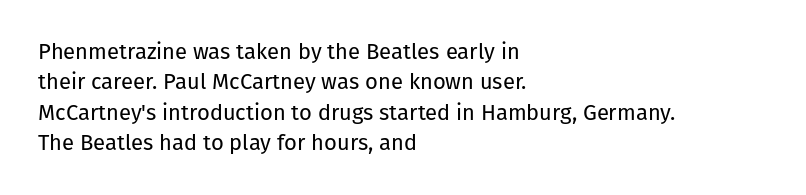
A quiet, ordinary-to-light weight characterises the typeface. The text block is weighted toward the left margin, trailing off unevenly rightward. This rendering leaves character spacing at its baseline value. Characters remain perfectly vertical along every line. The strip under each line holds only bare page.
